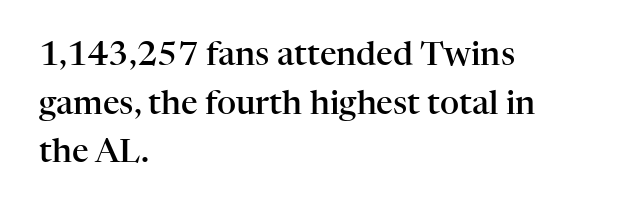
Do the letters lean? They stand straight. You could not count columns in this text — the font is proportionally spaced. This is serif lettering, the kind often seen in printed books. The line-height multiplier appears to be the usual default.
